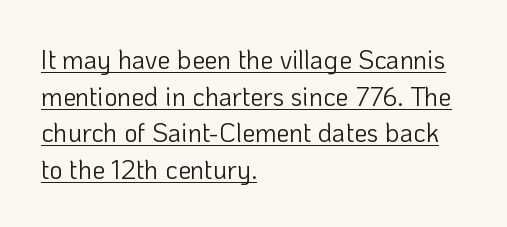
{"italic": "no", "bold": "no", "underline": "yes", "align": "left", "line_spacing": "normal", "line_spacing_ratio": 1.41, "letter_spacing": "normal", "letter_spacing_em": 0.0, "glyph_px": 26}
